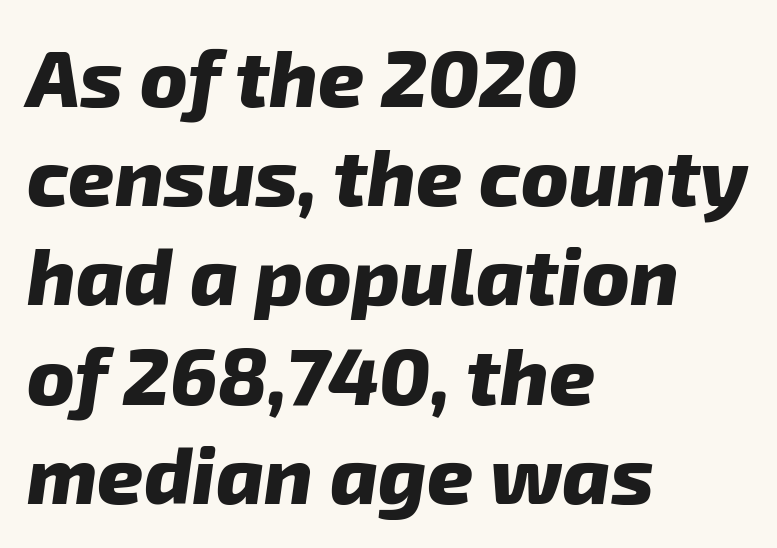
{"italic": "yes", "lean": "right", "slant_degrees": 8, "bold": "yes", "weight": "heavy", "width": "normal", "stroke_contrast": "low", "x_height": "medium", "monospaced": "no", "underline": "no", "align": "left", "line_spacing_ratio": 1.24, "letter_spacing": "normal", "letter_spacing_em": 0.0, "glyph_px": 80}
